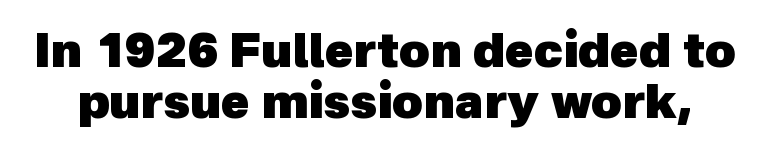
The image shows 47 px heavy sans-serif type; set tight line spacing (1.08x), normal letter spacing, not underlined; a medium x-height.
